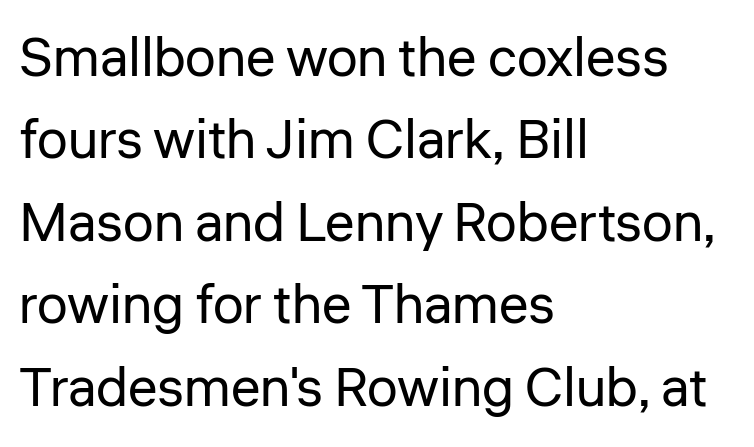
The image shows 55 px regular-weight sans-serif type, upright; set left-aligned, normal line spacing (1.5x), normal letter spacing, not underlined; low stroke contrast and a medium x-height.
